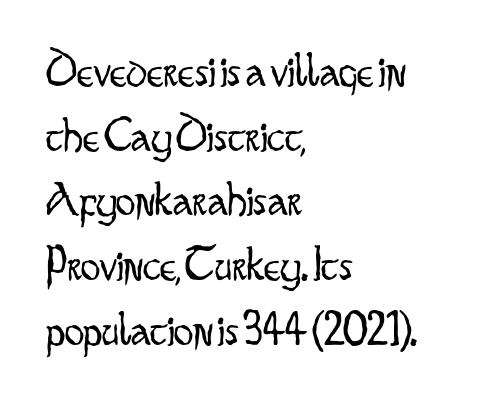
A classic flush-left, rag-right setting is used for this passage. Quick note: interline space is typical. The face used here is a sans, in the tradition of grotesques and geometrics. Do the characters align in a grid? No, the font is proportional. Students, note that the glyphs here touch the page at normal intervals.
